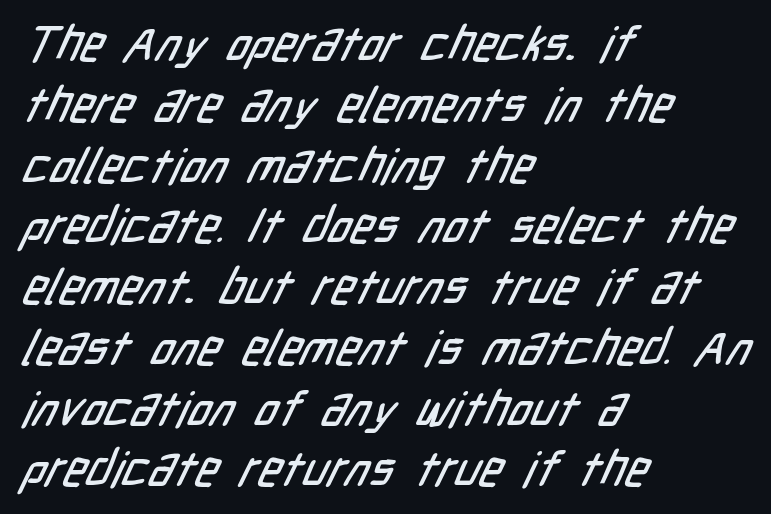
The image shows 49 px condensed sans-serif type; set left-aligned, line spacing 1.24x, normal letter spacing, not underlined; low stroke contrast and a medium x-height.
